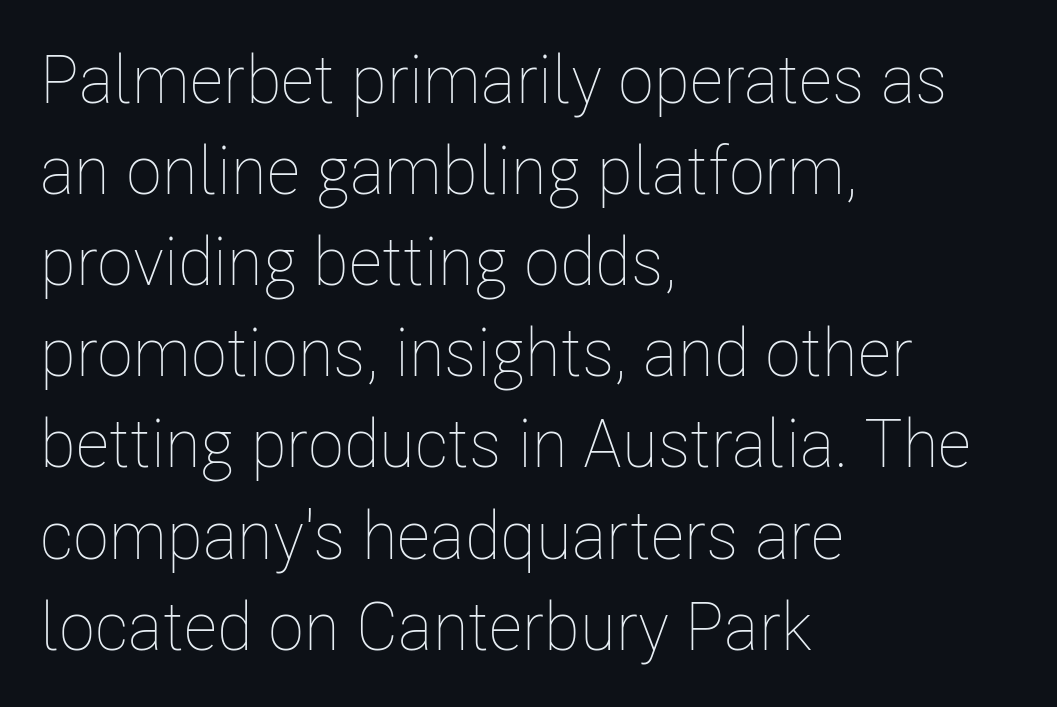
{"italic": "no", "bold": "no", "weight": "thin", "width": "condensed", "stroke_contrast": "low", "x_height": "medium", "monospaced": "no", "underline": "no", "align": "left", "line_spacing": "normal", "line_spacing_ratio": 1.36, "letter_spacing": "normal", "letter_spacing_em": 0.0, "glyph_px": 67}
